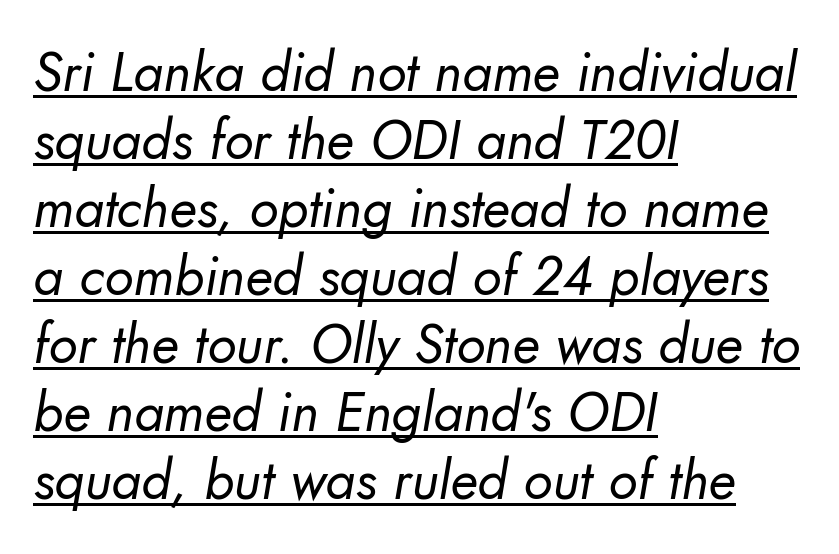
{"serif": "no", "bold": "no", "weight": "regular", "width": "normal", "stroke_contrast": "low", "x_height": "small", "monospaced": "no", "underline": "yes", "align": "left", "line_spacing": "normal", "line_spacing_ratio": 1.26, "letter_spacing": "normal", "letter_spacing_em": 0.0, "glyph_px": 54}
